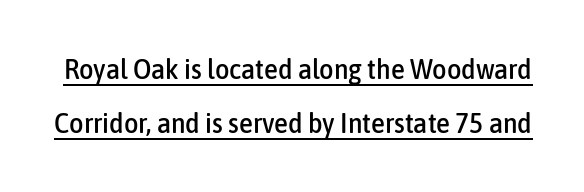
{"serif": "no", "italic": "no", "width": "condensed", "stroke_contrast": "low", "x_height": "medium", "monospaced": "no", "underline": "yes", "line_spacing": "loose", "line_spacing_ratio": 1.94, "letter_spacing": "normal", "letter_spacing_em": 0.0, "glyph_px": 28}
